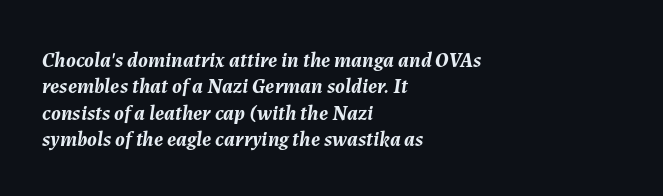
The line-height multiplier appears to be the usual default. Lines of text with bare space underneath. This sample uses plain, unmodified letter spacing. A dark, heavy texture on the line: the type is bold.
